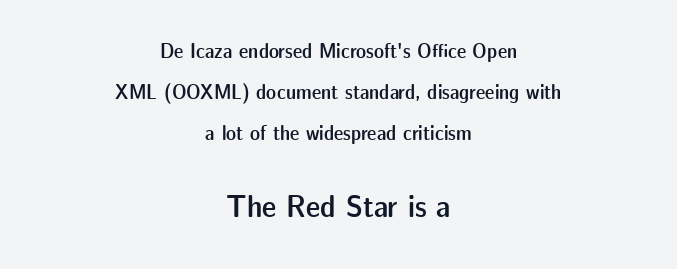
{"serif": "no", "italic": "no", "bold": "semi", "weight": "semibold", "width": "normal", "stroke_contrast": "low", "x_height": "medium", "monospaced": "no", "underline": "no", "align": "center", "line_spacing": "loose", "line_spacing_ratio": 1.96, "letter_spacing": "normal", "letter_spacing_em": 0.0, "larger_block": "second", "size_ratio": 1.52, "glyph_px": 32}
